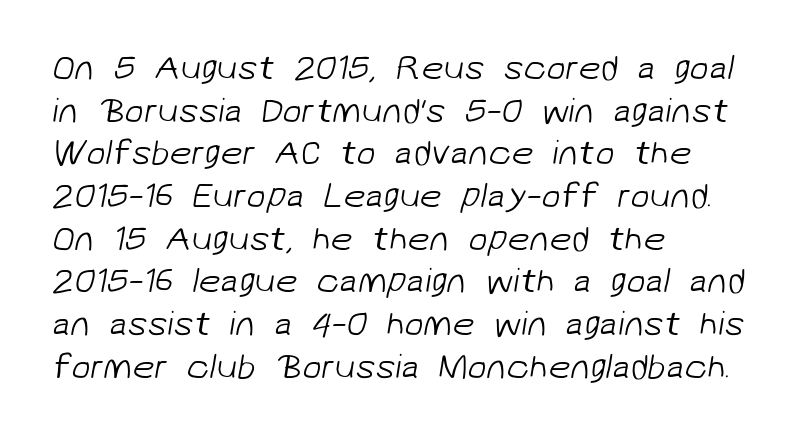
The image shows 35 px light sans-serif type; set left-aligned, line spacing 1.22x, normal letter spacing, not underlined; low stroke contrast and a medium x-height.
